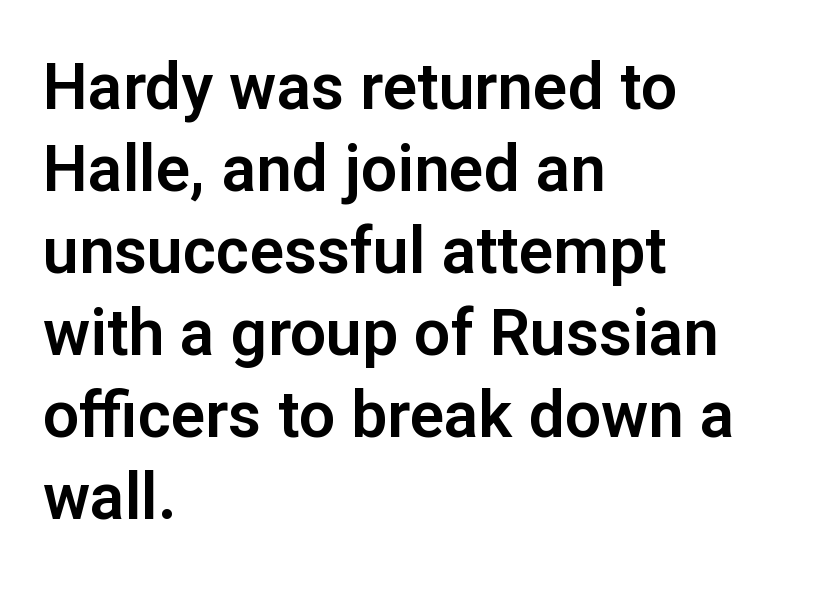
Tracking here is standard; glyphs follow each other at the usual distance. Whoever set this chose a conventional vertical rhythm. Is this a fixed-width face? No — the glyphs have proportional, varying widths. Descender tails drop into unmarked territory. This is roman type, the default non-slanted kind. These lines stack with their left ends in a neat column.
